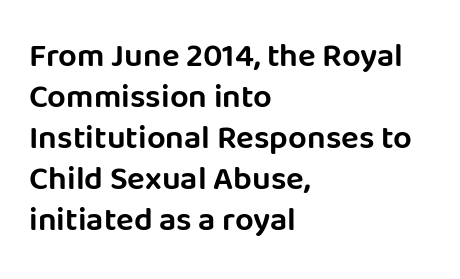
The strip under each line holds only bare page. Casual observation: everything's shoved over to the left. Ascenders rise straight up at ninety degrees. This rendering employs a face without finishing strokes, i.e., a sans-serif.
